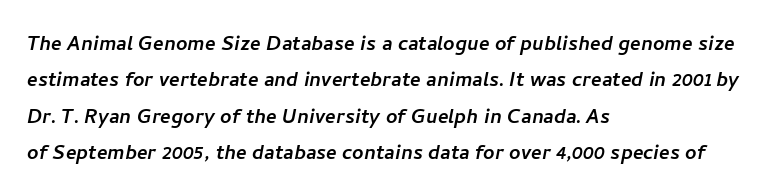
The image shows 25 px text type; set left-aligned, normal line spacing (1.46x), normal letter spacing, not underlined.
